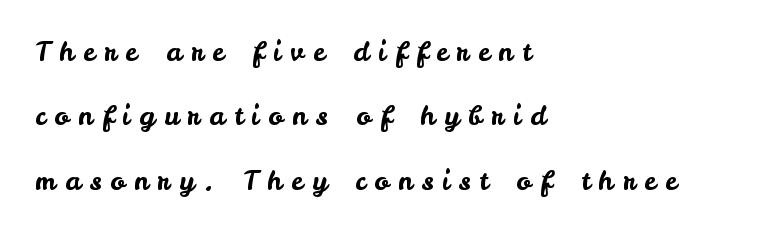
Q: Is the text italic (slanted)? A: Yes.
Q: Is the text underlined? A: No.
Q: How is the paragraph aligned? A: Left-aligned.
Q: Is the spacing between letters normal or unusually wide? A: Unusually wide.
Q: Is the spacing between lines tight, normal or loose? A: Loose.
